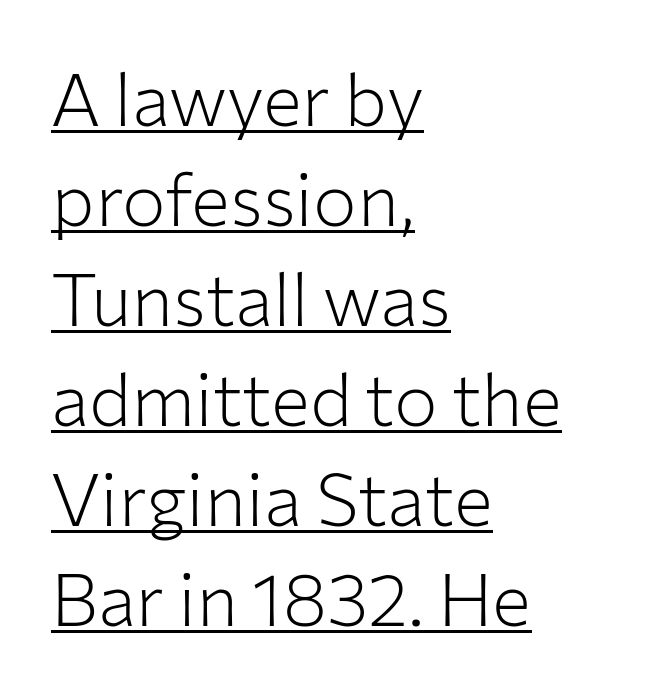
What stands out about the letter spacing? Nothing — it is the standard amount. The passage shown is typeset with a sans-serif family. The characters are drawn with everyday or finer stroke widths. Successive baselines arrive at the customary interval. Every word sits above its own underline. The lettering holds an erect, upright posture throughout.
